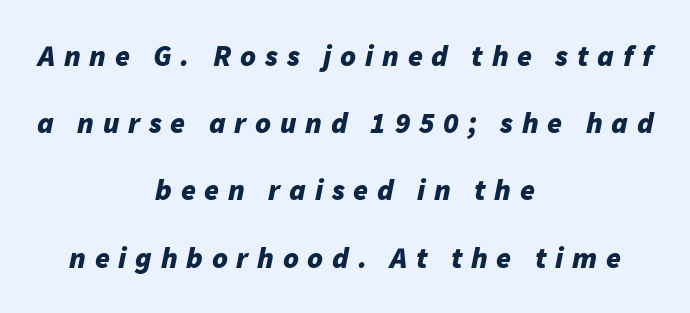
The image shows 30 px bold type, italic (leaning right); set centered, loose line spacing (2.24x), unusually wide letter spacing (+0.29 em), not underlined; low stroke contrast and a medium x-height.
